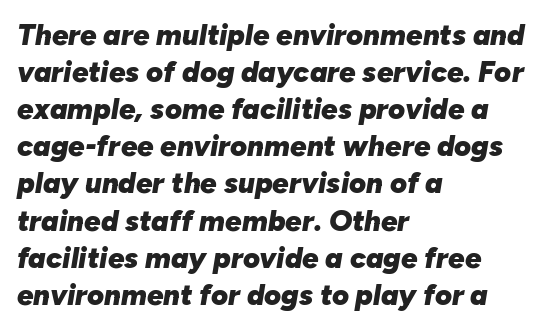
{"italic": "yes", "lean": "right", "slant_degrees": 10, "bold": "yes", "weight": "heavy", "width": "normal", "stroke_contrast": "low", "x_height": "medium", "monospaced": "no", "underline": "no", "align": "left", "line_spacing": "normal", "line_spacing_ratio": 1.28, "letter_spacing": "normal", "letter_spacing_em": 0.0, "glyph_px": 29}
